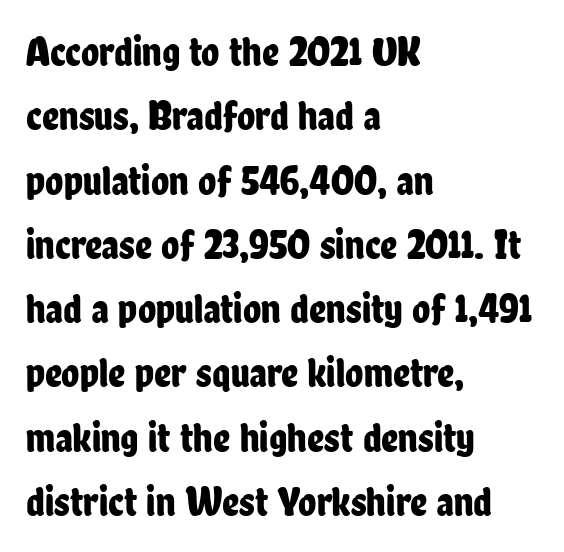
Are there feet on the stems? There aren't — it's a sans. Every stem runs plumb, perpendicular to the baseline. Character widths vary here, with narrow letters taking less room than wide ones. The block of text has a typical density, with ordinary space between rows. The rendering anchors every line to the left-hand side.
